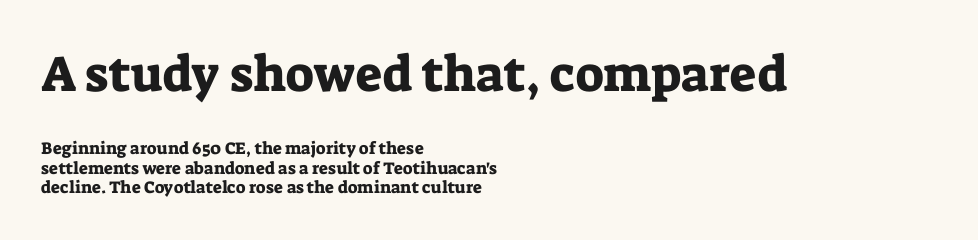
Q: Is the text italic (slanted)? A: No, it is upright.
Q: Is the typeface a serif or a sans-serif typeface? A: Serif.
Q: Is the text underlined? A: No.
Q: How is the paragraph aligned? A: Left-aligned.
Q: Is the spacing between letters normal or unusually wide? A: Normal.
Q: Is the spacing between lines tight, normal or loose? A: Tight.
Q: Which block of text is set in a larger size, the first (top) or the second (bottom)? A: The first (top) one.
Q: Width (condensed, normal, or wide)? A: Normal.
Q: Stroke contrast? A: Low.
Q: x-height? A: Medium.
Q: Monospaced? A: No.
